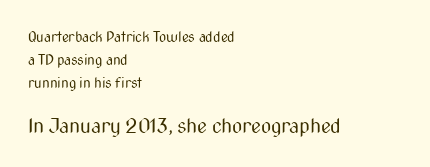
Stem width sits at or under what a default text font uses. Has an underline been added? It has not. This rendering uses left alignment, leaving the right contour irregular. Every character sits straight up, as roman type does.
